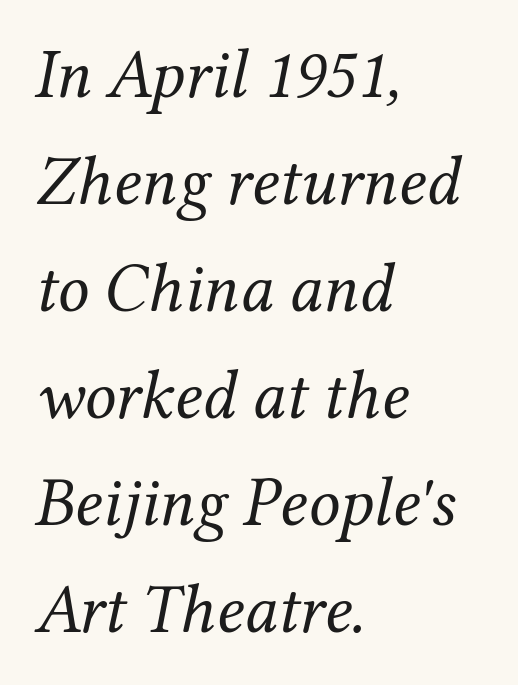
Q: Is the text bold? A: No.
Q: Is the text italic (slanted)? A: Yes, it leans right by about 12 degrees.
Q: Is the typeface a serif or a sans-serif typeface? A: Serif.
Q: Is the text underlined? A: No.
Q: How is the paragraph aligned? A: Left-aligned.
Q: Is the spacing between letters normal or unusually wide? A: Normal.
Q: Is the spacing between lines tight, normal or loose? A: Normal.
Q: Width (condensed, normal, or wide)? A: Normal.
Q: Stroke contrast? A: Medium.
Q: x-height? A: Medium.
Q: Monospaced? A: No.
